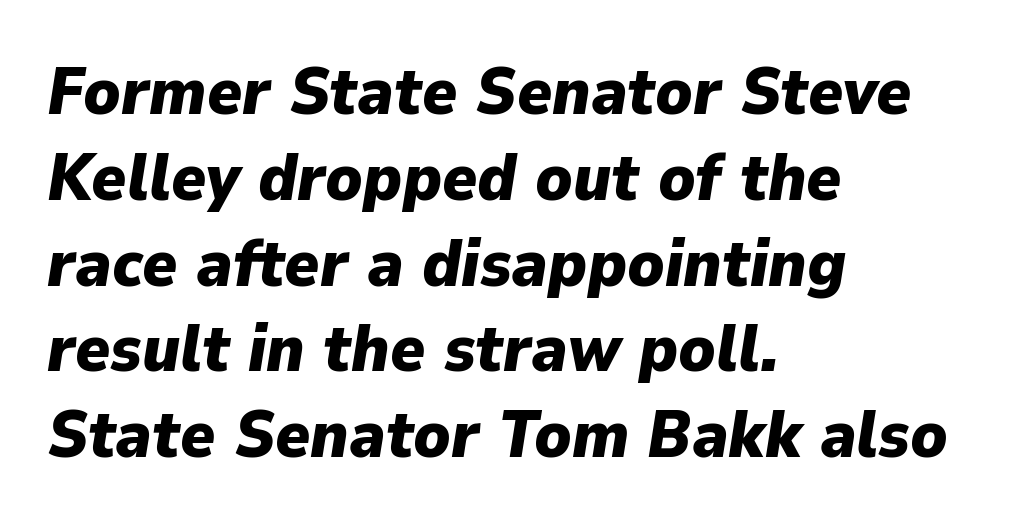
Q: Is the text bold? A: Yes.
Q: Is the text italic (slanted)? A: Yes, it leans right by about 9 degrees.
Q: Is the text underlined? A: No.
Q: How is the paragraph aligned? A: Left-aligned.
Q: Is the spacing between letters normal or unusually wide? A: Normal.
Q: Is the spacing between lines tight, normal or loose? A: Normal.
Q: Width (condensed, normal, or wide)? A: Normal.
Q: Stroke contrast? A: Low.
Q: x-height? A: Medium.
Q: Monospaced? A: No.
